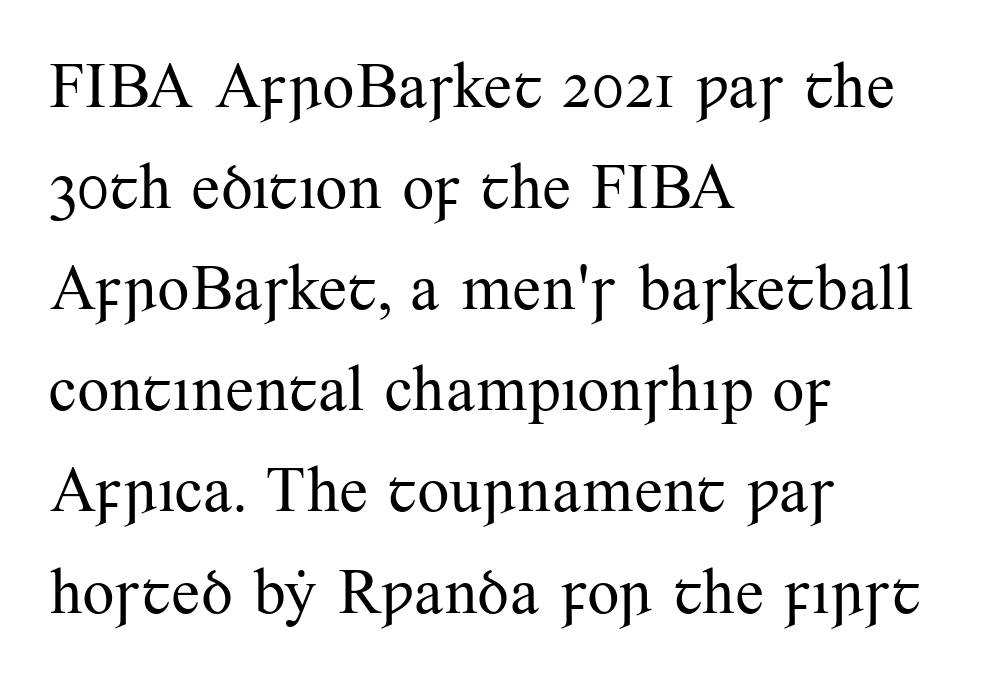
Observe the ordinary spacing: letters are neighbours, not strangers. Ordinary non-slanted type is in use. On a weight scale, this lands at 450 or below. If you drew a ruler down the left edge, every line would touch it.
